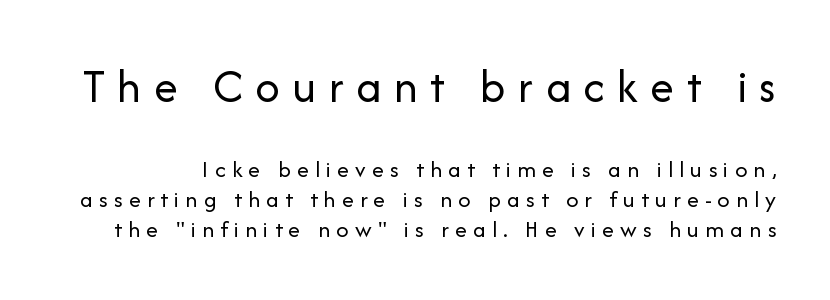
The space between consecutive lines is moderate. The initial chunk of copy outweighs the following chunk in type size. You could not count columns in this text — the font is proportionally spaced. The face used here is a sans, in the tradition of grotesques and geometrics. The strip under each line holds only bare page.
